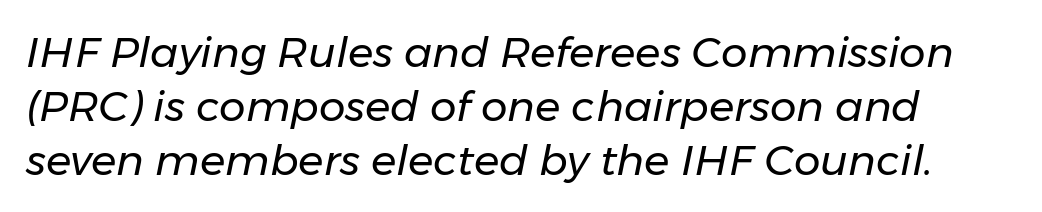
The image shows 42 px regular-weight type, italic (leaning right); set normal line spacing (1.28x), normal letter spacing, not underlined; low stroke contrast and a medium x-height.
